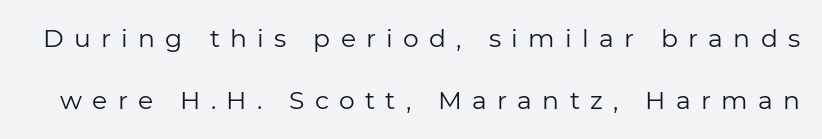
Compared with typical paragraphs, the rows here are farther apart. Inter-character spacing is expanded well beyond the font's built-in metrics. Only glyphs here, with clear space below each row. The letters stand straight up with perfectly vertical stems. The letterforms sit at book weight or below.
